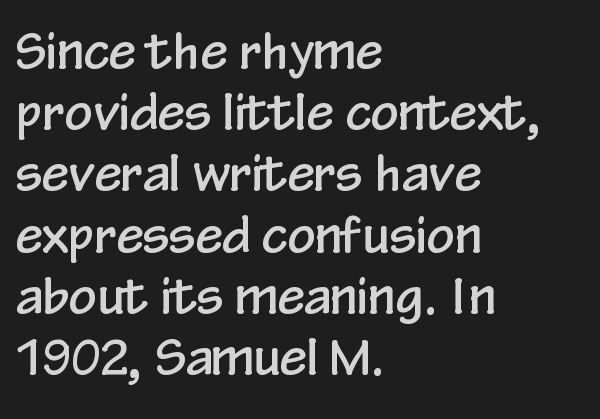
Q: Is the text italic (slanted)? A: No, it is upright.
Q: Is the typeface a serif or a sans-serif typeface? A: Sans-serif.
Q: Is the text underlined? A: No.
Q: How is the paragraph aligned? A: Left-aligned.
Q: Is the spacing between letters normal or unusually wide? A: Normal.
Q: Is the spacing between lines tight, normal or loose? A: Normal.
Q: Width (condensed, normal, or wide)? A: Condensed.
Q: Stroke contrast? A: Low.
Q: x-height? A: Medium.
Q: Monospaced? A: No.
